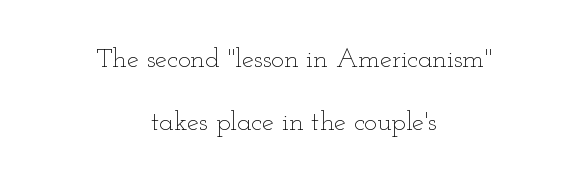
{"italic": "no", "bold": "no", "underline": "no", "align": "center", "line_spacing": "loose", "line_spacing_ratio": 2.32, "letter_spacing": "normal", "letter_spacing_em": 0.0, "glyph_px": 27}
